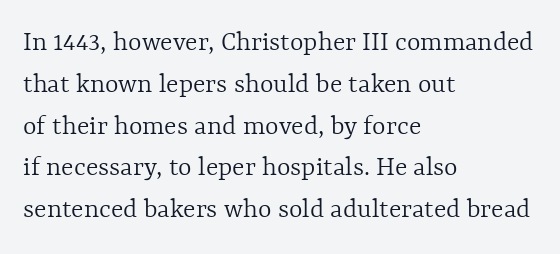
{"italic": "no", "bold": "no", "weight": "light", "width": "normal", "x_height": "medium", "monospaced": "no", "underline": "no", "align": "left", "line_spacing": "normal", "line_spacing_ratio": 1.44, "letter_spacing": "normal", "letter_spacing_em": 0.0, "glyph_px": 29}
